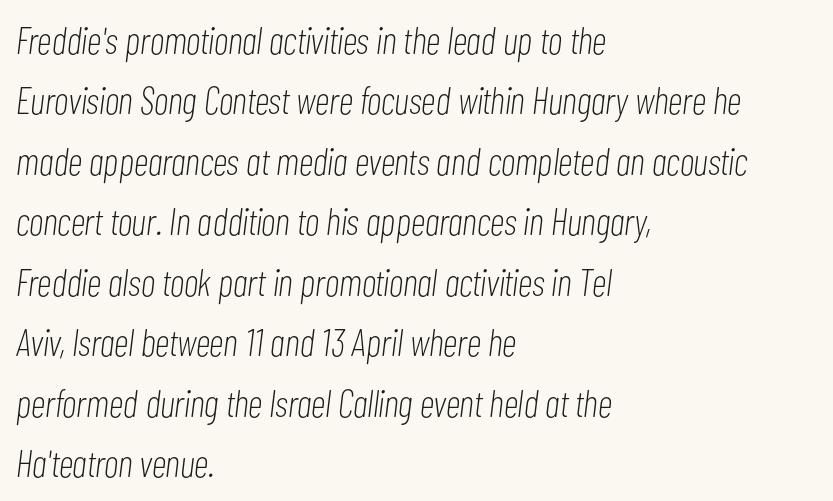
The image shows 38 px light, condensed type, italic (leaning right); set left-aligned, normal line spacing (1.59x), normal letter spacing, not underlined; low stroke contrast and a medium x-height.
